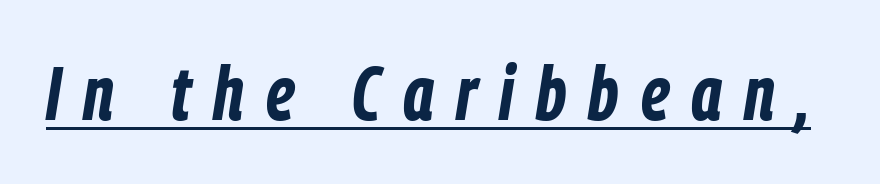
Q: Is the text bold? A: Yes.
Q: Is the text italic (slanted)? A: Yes, it leans right by about 9 degrees.
Q: Is the text underlined? A: Yes.
Q: Is the spacing between letters normal or unusually wide? A: Unusually wide.
Q: Width (condensed, normal, or wide)? A: Condensed.
Q: Stroke contrast? A: Low.
Q: x-height? A: Medium.
Q: Monospaced? A: No.
